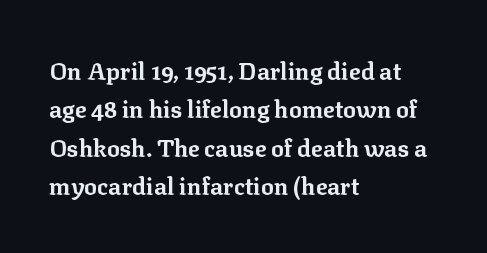
Check the space under the baseline: it is left empty. A classic flush-left, rag-right setting is used for this passage. These lines sit exactly where default settings would place them. Students, note that the glyphs here touch the page at normal intervals. The type sits square on the baseline with zero lean.
